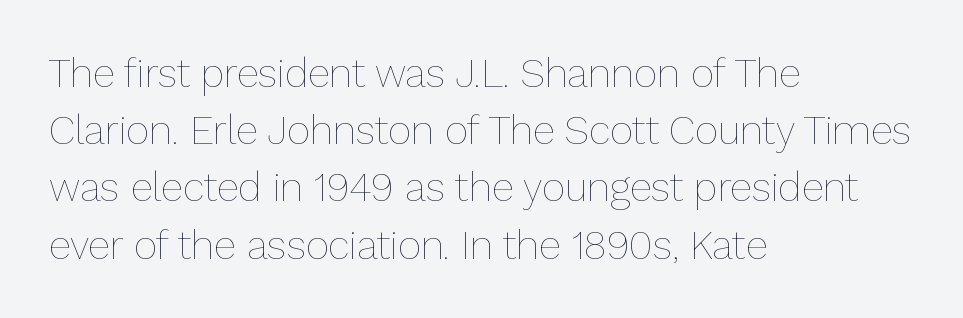
These lines are rendered in a variable-pitch font. If you drew a line through each stem, it would be perfectly vertical. Normally led — the rows are evenly, conventionally spaced. The lines are quadded left. The glyphs are unaccompanied by any horizontal stroke below them.
